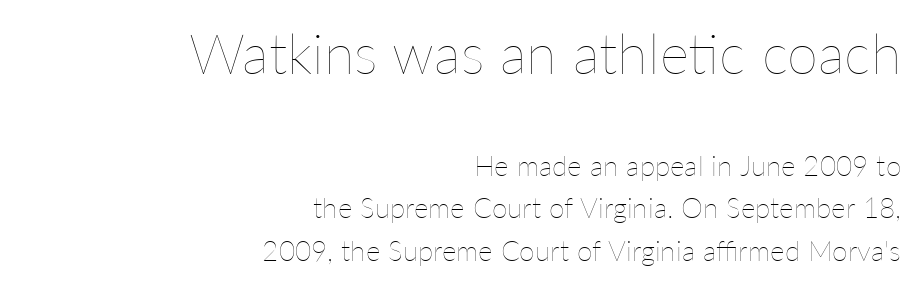
{"italic": "no", "bold": "no", "weight": "thin", "width": "normal", "stroke_contrast": "low", "x_height": "medium", "monospaced": "no", "underline": "no", "align": "right", "line_spacing": "normal", "line_spacing_ratio": 1.52, "letter_spacing": "normal", "letter_spacing_em": 0.0, "larger_block": "first", "size_ratio": 2.0, "glyph_px": 56}
